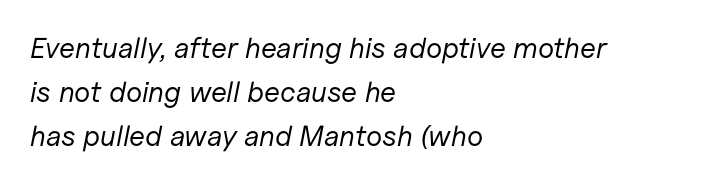
Q: Is the text bold? A: No.
Q: Is the text italic (slanted)? A: Yes, it leans right by about 11 degrees.
Q: Is the text underlined? A: No.
Q: How is the paragraph aligned? A: Left-aligned.
Q: Is the spacing between letters normal or unusually wide? A: Normal.
Q: Is the spacing between lines tight, normal or loose? A: Normal.
Q: Width (condensed, normal, or wide)? A: Normal.
Q: Stroke contrast? A: Low.
Q: x-height? A: Medium.
Q: Monospaced? A: No.
